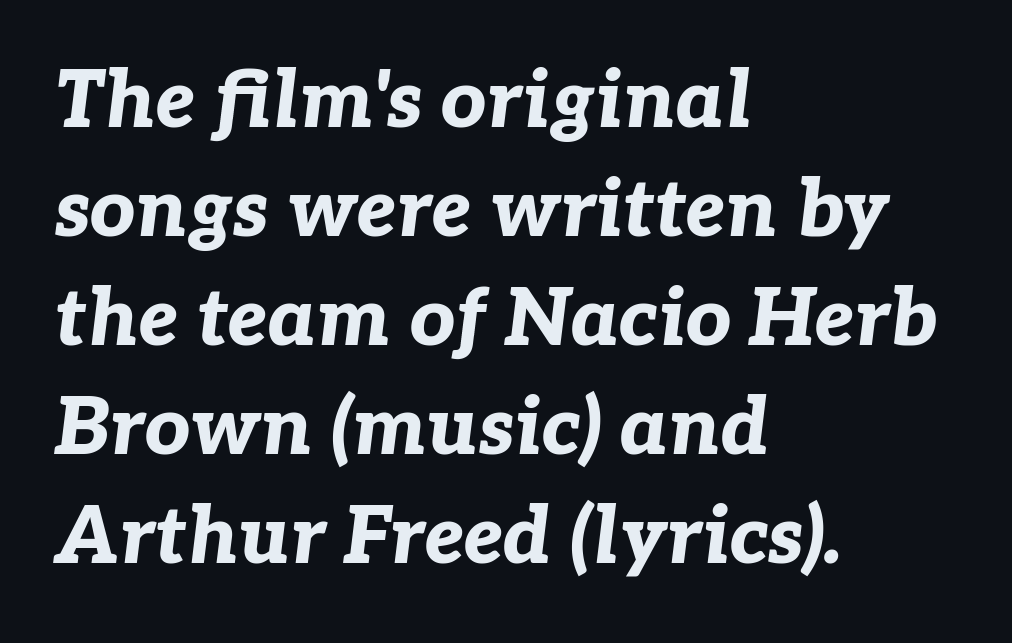
Q: Is the text bold? A: Yes.
Q: Is the text italic (slanted)? A: Yes, it leans right by about 7 degrees.
Q: Is the text underlined? A: No.
Q: How is the paragraph aligned? A: Left-aligned.
Q: Is the spacing between letters normal or unusually wide? A: Normal.
Q: Is the spacing between lines tight, normal or loose? A: Normal.
Q: Width (condensed, normal, or wide)? A: Normal.
Q: Stroke contrast? A: Low.
Q: x-height? A: Medium.
Q: Monospaced? A: No.
